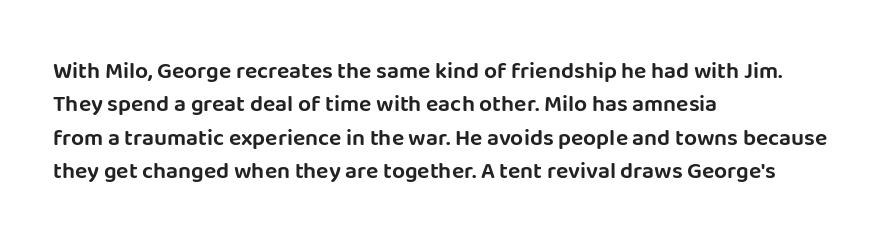
Q: Is the text italic (slanted)? A: No, it is upright.
Q: Is the text underlined? A: No.
Q: How is the paragraph aligned? A: Left-aligned.
Q: Is the spacing between letters normal or unusually wide? A: Normal.
Q: Is the spacing between lines tight, normal or loose? A: Normal.
